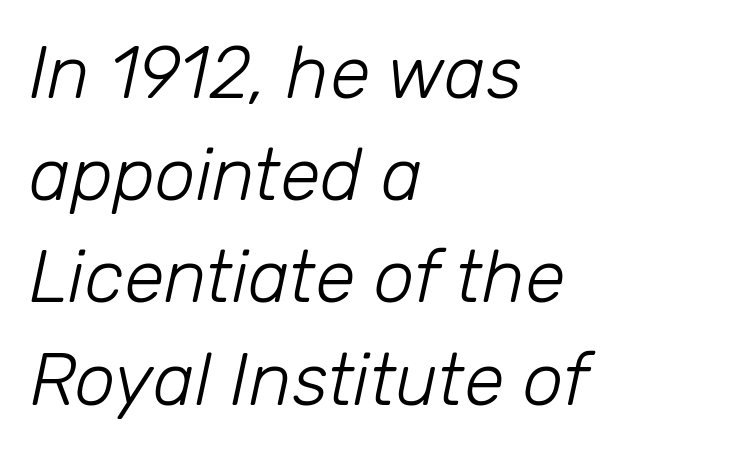
Q: Is the text bold? A: No.
Q: Is the text italic (slanted)? A: Yes, it leans right by about 12 degrees.
Q: Is the text underlined? A: No.
Q: How is the paragraph aligned? A: Left-aligned.
Q: Is the spacing between letters normal or unusually wide? A: Normal.
Q: Is the spacing between lines tight, normal or loose? A: Normal.
Q: Width (condensed, normal, or wide)? A: Normal.
Q: Stroke contrast? A: Low.
Q: x-height? A: Medium.
Q: Monospaced? A: No.
